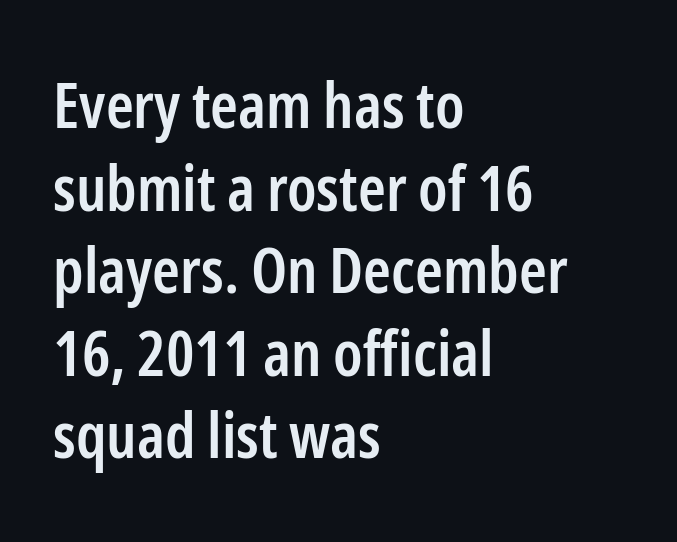
{"serif": "no", "italic": "no", "bold": "semi", "weight": "semibold", "width": "condensed", "stroke_contrast": "low", "x_height": "medium", "monospaced": "no", "underline": "no", "align": "left", "line_spacing": "normal", "line_spacing_ratio": 1.31, "letter_spacing": "normal", "letter_spacing_em": 0.0, "glyph_px": 63}
